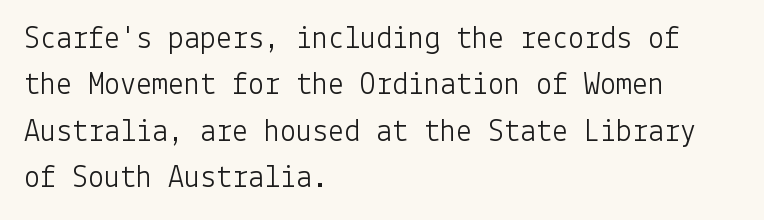
This sample keeps an unexceptional amount of space between lines. Which margin do the lines hug? The left one — the right edge is uneven. Observe the absence of serifs on each vertical stroke in this sample. Has an underline been added? It has not. Rendered with straight, roman letterforms.
